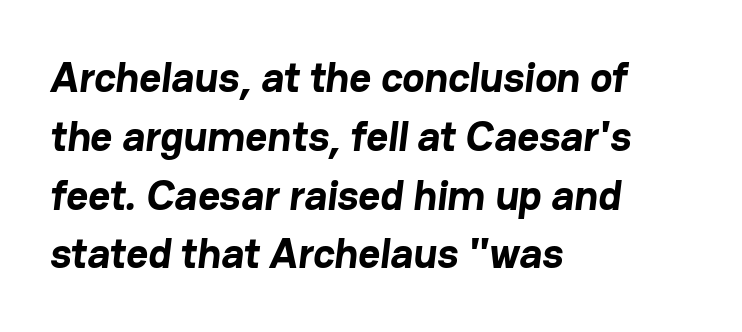
The sample has been set heavy, in full bold. Regarding leading, the lines here are spaced in the standard way. Note the varied advance widths — an 'i' is clearly narrower than an 'm'. The lines in this sample share a left origin and differ only in where they stop. The text was rendered using a sans face with plain stroke endings.
